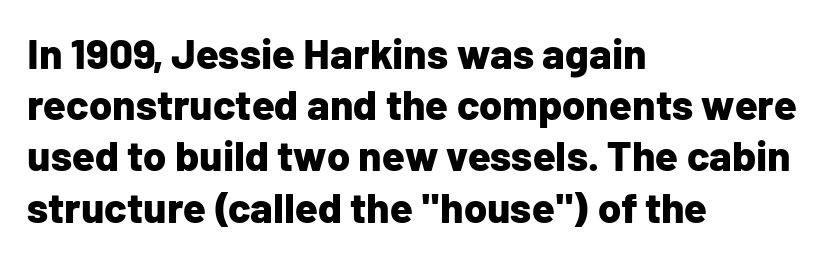
The image shows 42 px bold sans-serif type, upright; set left-aligned, line spacing 1.22x, normal letter spacing, not underlined; low stroke contrast and a medium x-height.
